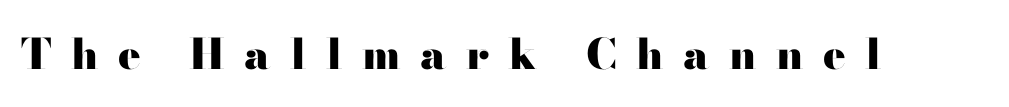
The image shows 42 px heavy, wide sans-serif type, upright; set unusually wide letter spacing (+0.46 em), not underlined; high stroke contrast and a small x-height.
